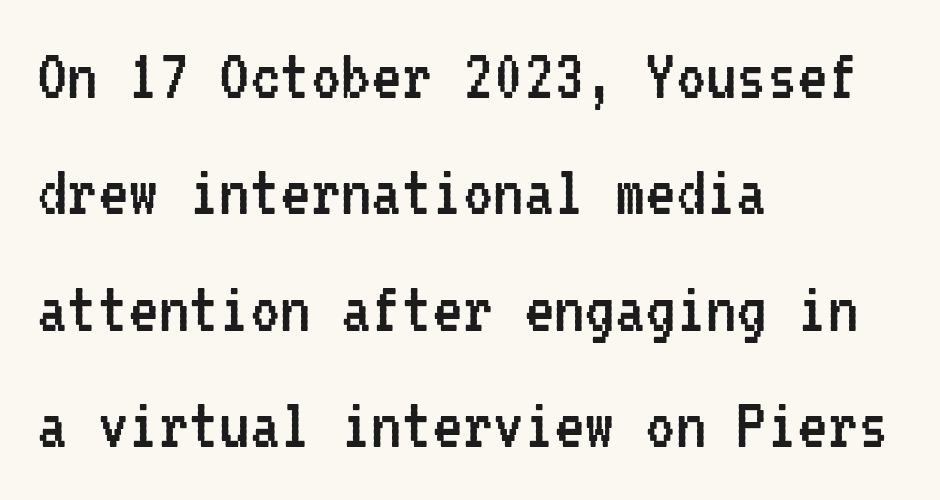
The image shows 76 px regular-weight, condensed sans-serif type, upright, monospaced; set left-aligned, normal line spacing (1.53x), normal letter spacing, not underlined; low stroke contrast and a medium x-height.
